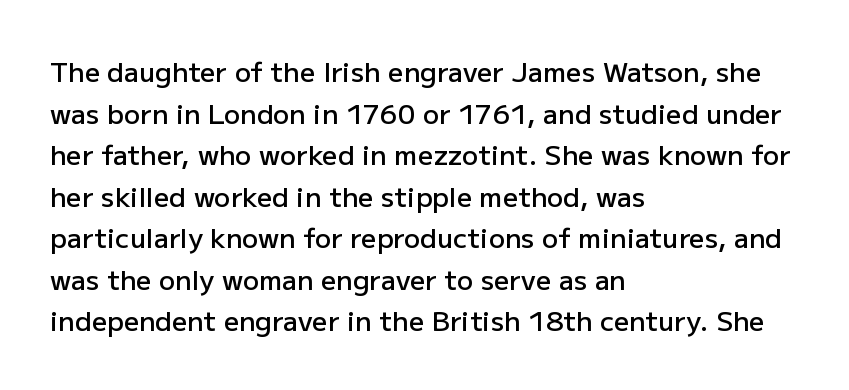
Q: Is the text bold? A: Semi-bold.
Q: Is the text italic (slanted)? A: No, it is upright.
Q: Is the text underlined? A: No.
Q: How is the paragraph aligned? A: Left-aligned.
Q: Is the spacing between letters normal or unusually wide? A: Normal.
Q: Is the spacing between lines tight, normal or loose? A: Normal.
